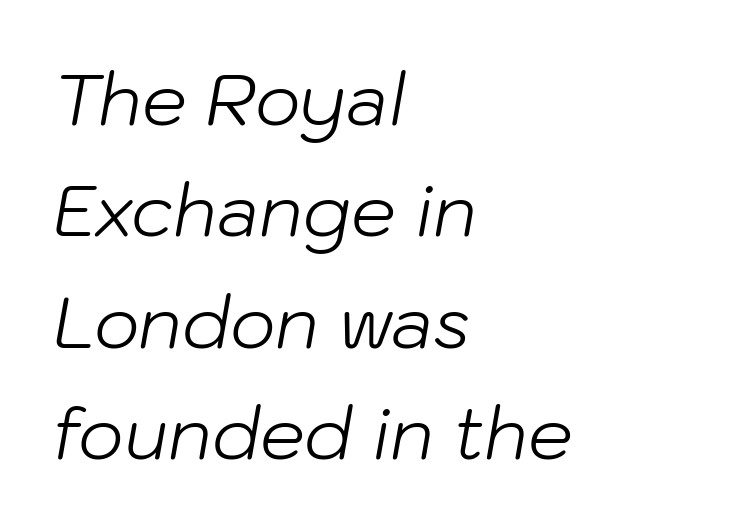
{"italic": "yes", "lean": "right", "slant_degrees": 10, "bold": "no", "weight": "light", "width": "normal", "stroke_contrast": "low", "x_height": "medium", "monospaced": "no", "underline": "no", "align": "left", "line_spacing": "normal", "line_spacing_ratio": 1.57, "letter_spacing": "normal", "letter_spacing_em": 0.0, "glyph_px": 71}
